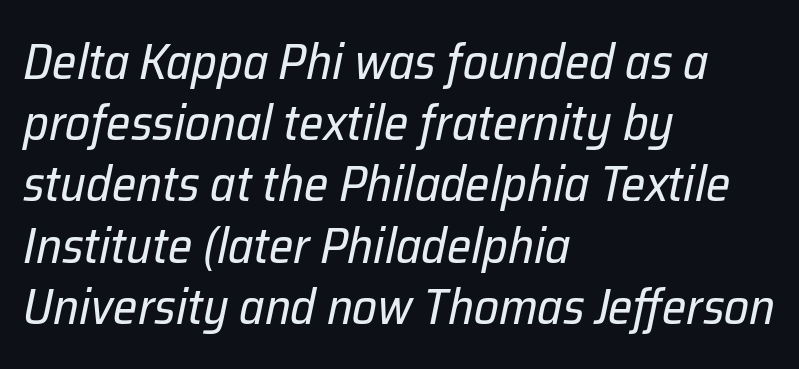
Q: Is the text bold? A: No.
Q: Is the text italic (slanted)? A: Yes, it leans right by about 12 degrees.
Q: Is the text underlined? A: No.
Q: How is the paragraph aligned? A: Left-aligned.
Q: Is the spacing between letters normal or unusually wide? A: Normal.
Q: Is the spacing between lines tight, normal or loose? A: Normal.
Q: Width (condensed, normal, or wide)? A: Normal.
Q: Stroke contrast? A: Low.
Q: x-height? A: Medium.
Q: Monospaced? A: No.
